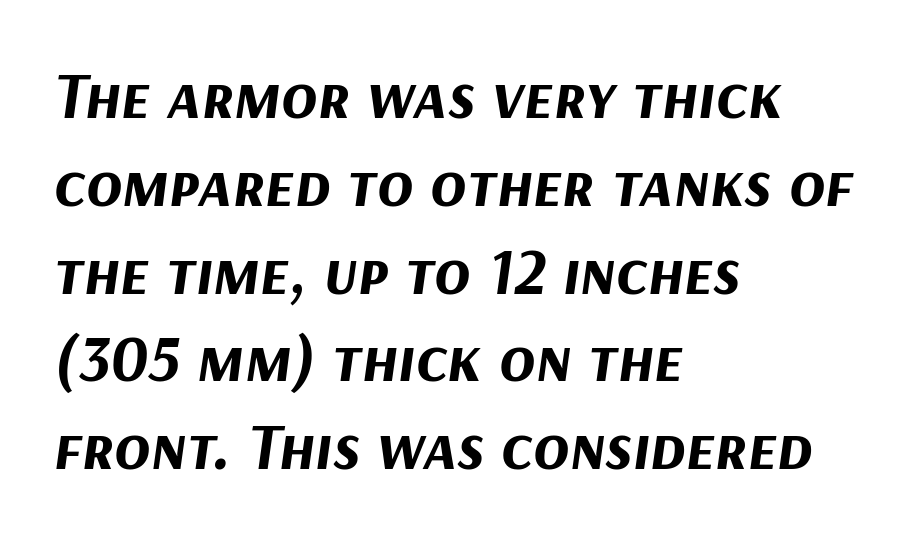
Q: Is the text bold? A: Yes.
Q: Is the text italic (slanted)? A: Yes, it leans right by about 9 degrees.
Q: Is the text underlined? A: No.
Q: How is the paragraph aligned? A: Left-aligned.
Q: Is the spacing between letters normal or unusually wide? A: Normal.
Q: Is the spacing between lines tight, normal or loose? A: Normal.
Q: Width (condensed, normal, or wide)? A: Normal.
Q: Stroke contrast? A: Medium.
Q: x-height? A: Medium.
Q: Monospaced? A: No.
